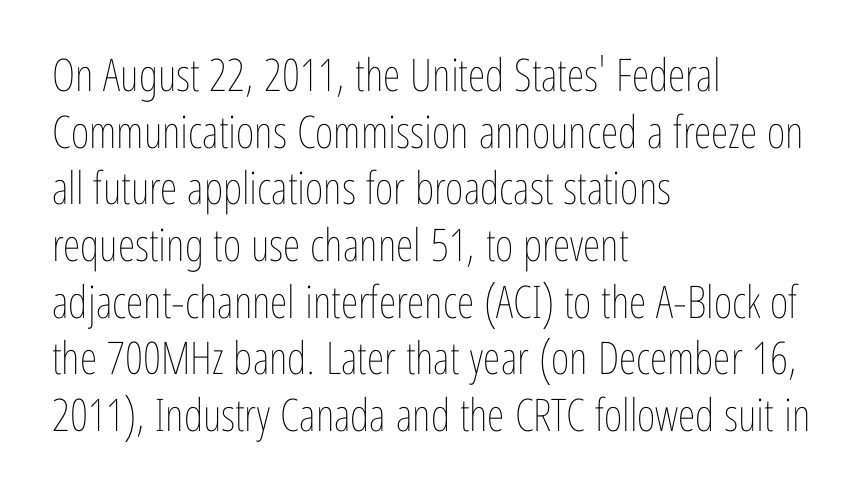
{"italic": "no", "bold": "no", "weight": "thin", "width": "condensed", "stroke_contrast": "low", "x_height": "medium", "monospaced": "no", "underline": "no", "align": "left", "line_spacing": "normal", "line_spacing_ratio": 1.26, "letter_spacing": "normal", "letter_spacing_em": 0.0, "glyph_px": 45}
